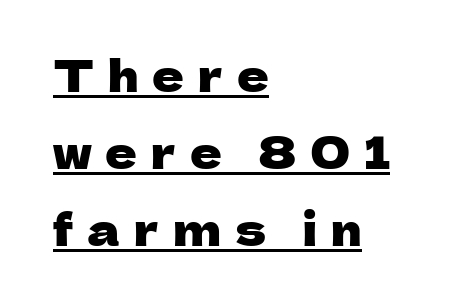
Think of a printed novel: that variable character pitch is what you see here. Nope, not italic — everything's standing straight. Glyph-to-glyph distance is far greater than everyday printed text. You can tell from the bare stems that sans-serif type was used. The text block is weighted toward the left margin, trailing off unevenly rightward.
